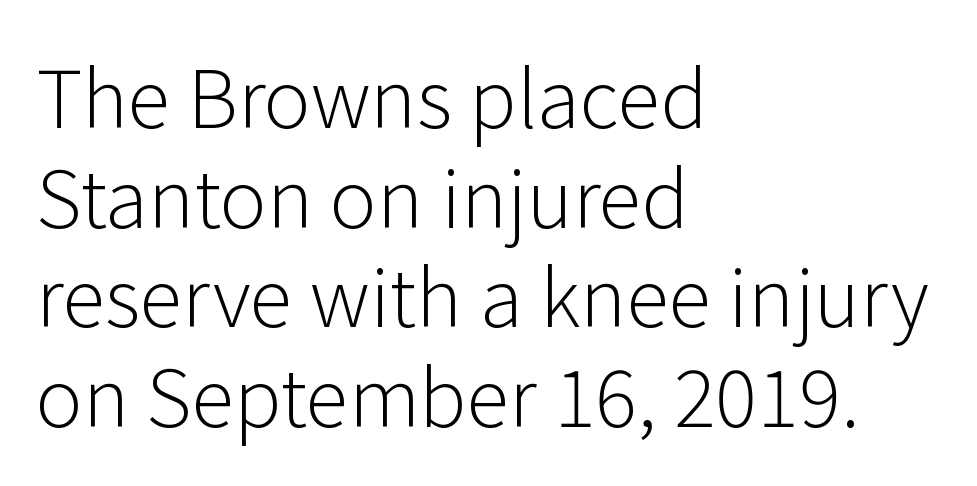
{"serif": "no", "italic": "no", "bold": "no", "weight": "light", "width": "normal", "stroke_contrast": "low", "x_height": "medium", "monospaced": "no", "underline": "no", "align": "left", "line_spacing": "normal", "line_spacing_ratio": 1.26, "letter_spacing": "normal", "letter_spacing_em": 0.0, "glyph_px": 79}
